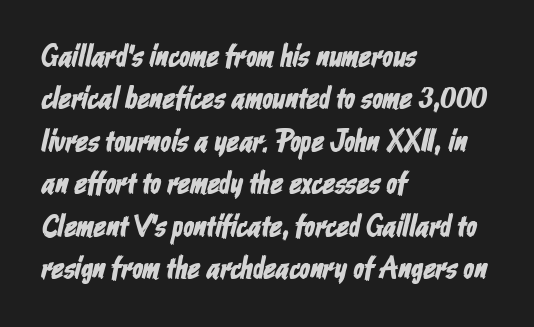
The image shows 31 px condensed sans-serif type; set left-aligned, normal line spacing (1.37x), normal letter spacing, not underlined; low stroke contrast and a medium x-height.
